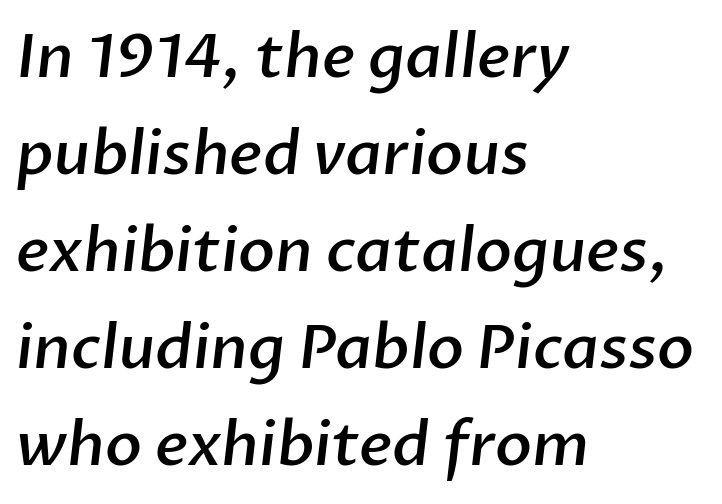
The image shows 61 px semibold sans-serif type; set left-aligned, normal line spacing (1.59x), normal letter spacing, not underlined; low stroke contrast and a medium x-height.
